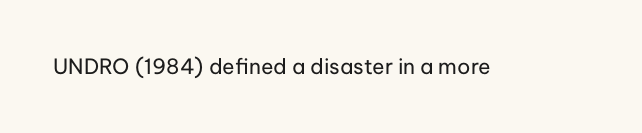
{"italic": "no", "bold": "no", "underline": "no", "letter_spacing": "normal", "letter_spacing_em": 0.0, "glyph_px": 21}
